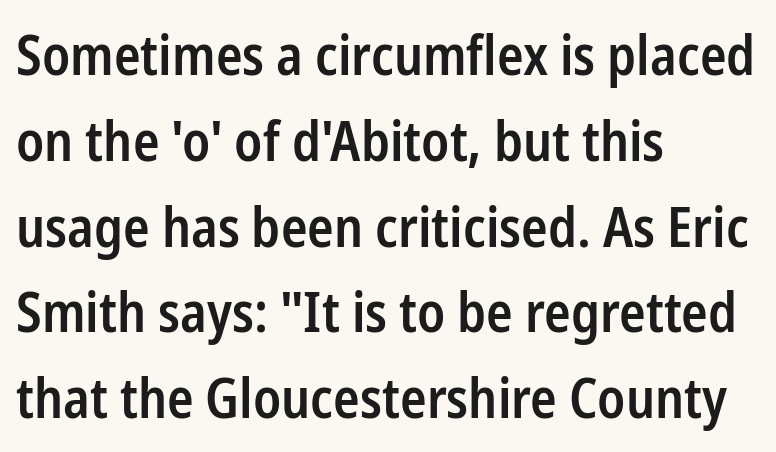
{"serif": "no", "italic": "no", "bold": "semi", "weight": "semibold", "width": "condensed", "stroke_contrast": "low", "x_height": "medium", "monospaced": "no", "underline": "no", "align": "left", "line_spacing": "normal", "line_spacing_ratio": 1.56, "letter_spacing": "normal", "letter_spacing_em": 0.0, "glyph_px": 55}
